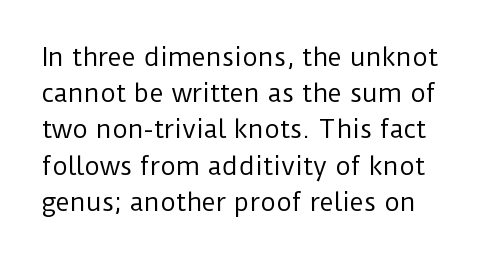
{"italic": "no", "bold": "no", "underline": "no", "line_spacing": "normal", "line_spacing_ratio": 1.51, "letter_spacing": "normal", "letter_spacing_em": 0.0, "glyph_px": 24}
